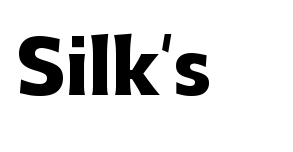
Q: Is the text bold? A: Yes.
Q: Is the text italic (slanted)? A: No, it is upright.
Q: Is the typeface a serif or a sans-serif typeface? A: Sans-serif.
Q: Is the text underlined? A: No.
Q: How is the paragraph aligned? A: Left-aligned.
Q: Is the spacing between letters normal or unusually wide? A: Normal.
Q: Width (condensed, normal, or wide)? A: Normal.
Q: Stroke contrast? A: Low.
Q: x-height? A: Medium.
Q: Monospaced? A: No.
